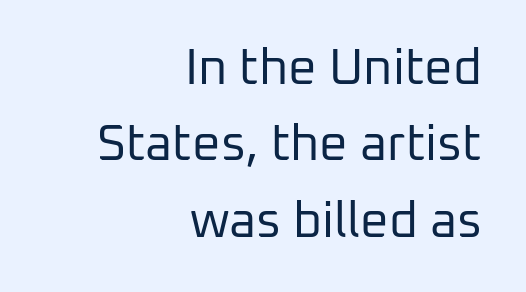
The designer went with a sans here, leaving each stem footless. Stroke thickness stays within the range of a standard reading face or lighter. The text block is weighted toward the right margin, trailing off unevenly leftward. Note the varied advance widths — an 'i' is clearly narrower than an 'm'.
